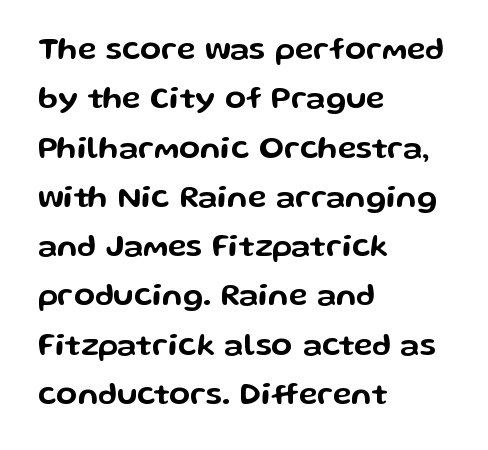
Q: Is the text italic (slanted)? A: No, it is upright.
Q: Is the typeface a serif or a sans-serif typeface? A: Sans-serif.
Q: Is the text underlined? A: No.
Q: How is the paragraph aligned? A: Left-aligned.
Q: Is the spacing between letters normal or unusually wide? A: Normal.
Q: Is the spacing between lines tight, normal or loose? A: Normal.
Q: Width (condensed, normal, or wide)? A: Wide.
Q: Stroke contrast? A: Low.
Q: x-height? A: Medium.
Q: Monospaced? A: No.
